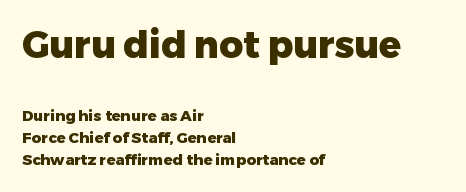
The image shows 37 px heavy sans-serif type, upright; set left-aligned, normal line spacing (1.47x), normal letter spacing, not underlined; the first (top) block is 2.47x larger; low stroke contrast and a medium x-height.
